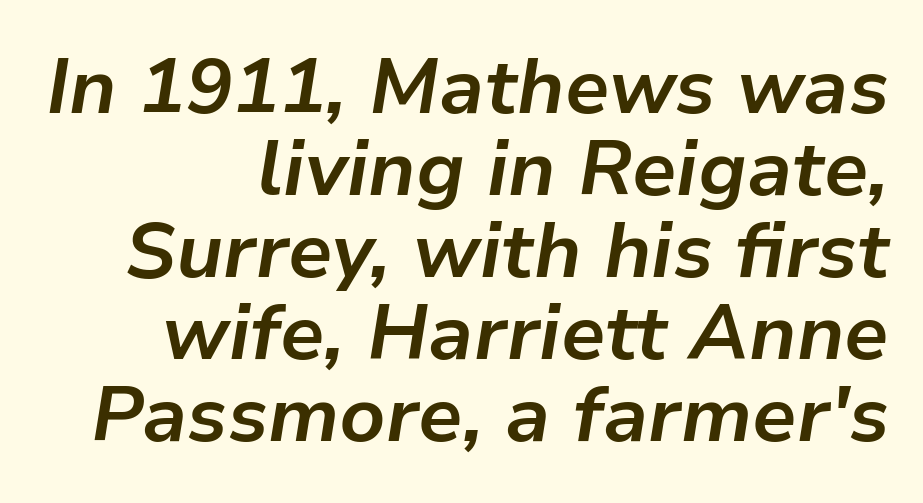
Each letter keeps its own natural width here, so spacing adapts to shape. The setting favours the right margin, as signatures and pull-quotes sometimes do. Spacing between characters is what you'd get straight out of the box. What's the leading like? Squeezed, with rows nearly overlapping. Every letter is thick-stroked: bold, no question. Style check: oblique.
